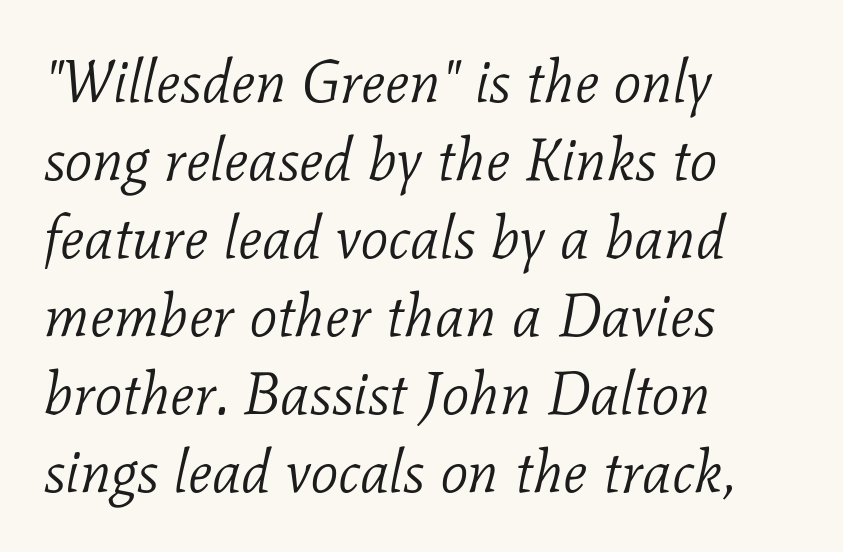
The image shows 60 px light serif type, italic (leaning right); set left-aligned, normal line spacing (1.3x), normal letter spacing, not underlined; low stroke contrast and a medium x-height.
